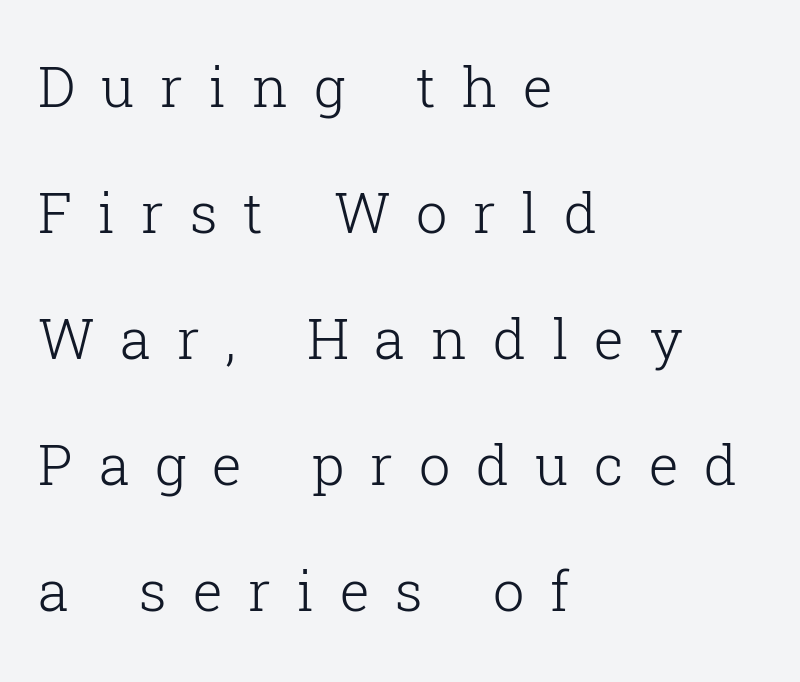
The horizontal fit of the characters is loose and conspicuously gappy. Underlining? Definitely not there. Weight: in the light-to-regular range. Line beginnings align vertically; line endings do not. The letters advance in unequal steps, a hallmark of proportional type. Designer's note — italics off, roman on.
